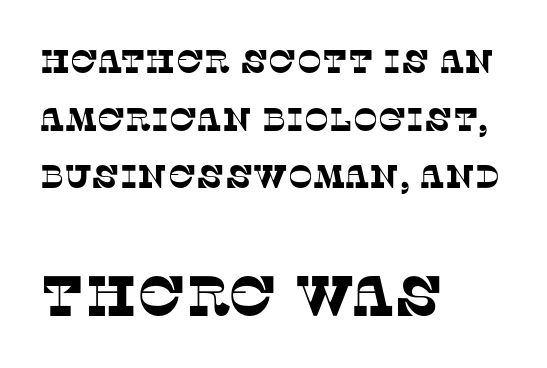
Q: Is the typeface a serif or a sans-serif typeface? A: Serif.
Q: Is the text underlined? A: No.
Q: How is the paragraph aligned? A: Left-aligned.
Q: Is the spacing between letters normal or unusually wide? A: Normal.
Q: Which block of text is set in a larger size, the first (top) or the second (bottom)? A: The second (bottom) one.
Q: Width (condensed, normal, or wide)? A: Normal.
Q: Stroke contrast? A: Low.
Q: x-height? A: Large.
Q: Monospaced? A: No.
